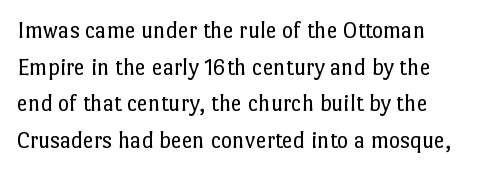
Q: Is the text bold? A: No.
Q: Is the text italic (slanted)? A: No, it is upright.
Q: Is the text underlined? A: No.
Q: Is the spacing between letters normal or unusually wide? A: Normal.
Q: Is the spacing between lines tight, normal or loose? A: Normal.
